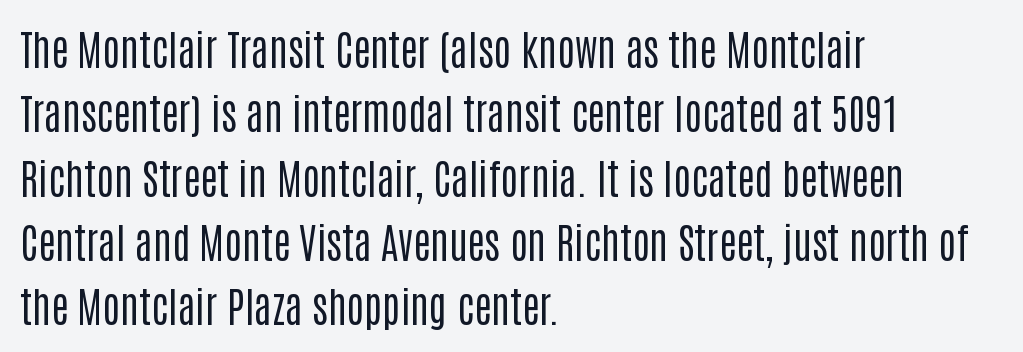
{"serif": "no", "italic": "no", "bold": "no", "weight": "regular", "width": "condensed", "stroke_contrast": "low", "x_height": "large", "monospaced": "no", "underline": "no", "align": "left", "line_spacing": "normal", "line_spacing_ratio": 1.57, "letter_spacing": "normal", "letter_spacing_em": 0.0, "glyph_px": 41}
